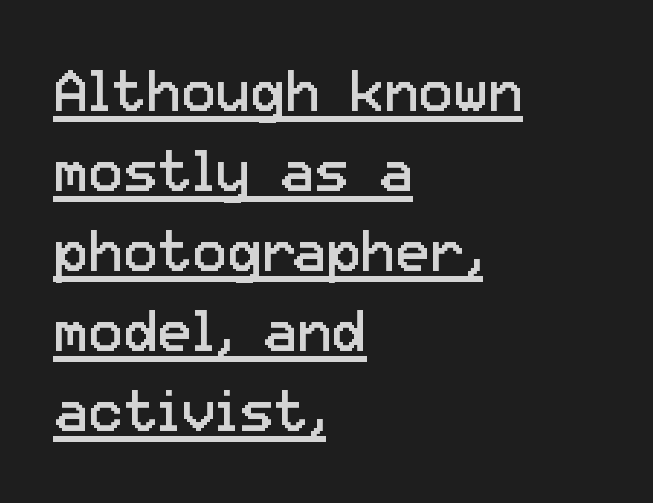
{"serif": "no", "italic": "no", "bold": "no", "weight": "regular", "width": "normal", "stroke_contrast": "low", "x_height": "medium", "monospaced": "no", "underline": "yes", "align": "left", "line_spacing": "normal", "line_spacing_ratio": 1.38, "letter_spacing": "normal", "letter_spacing_em": 0.0, "glyph_px": 58}
